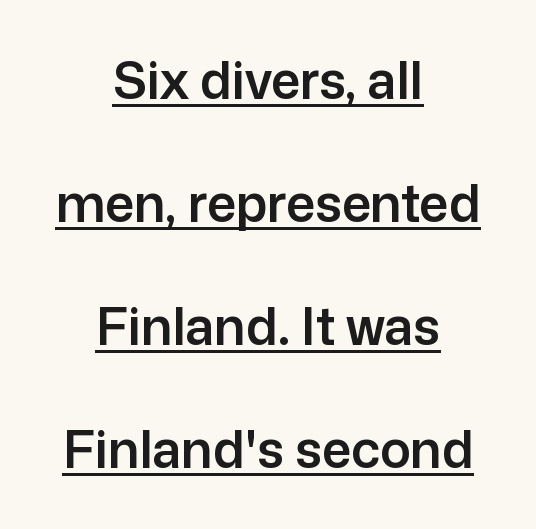
The type sits square on the baseline with zero lean. Which margin do the lines hug? Neither — every line sits in the middle. You could call the tracking neutral — neither tight nor loose. Varying glyph widths throughout — classic text-font behaviour. Has an underline been added? It has. How would I describe the line gaps? Wide and relaxed.
